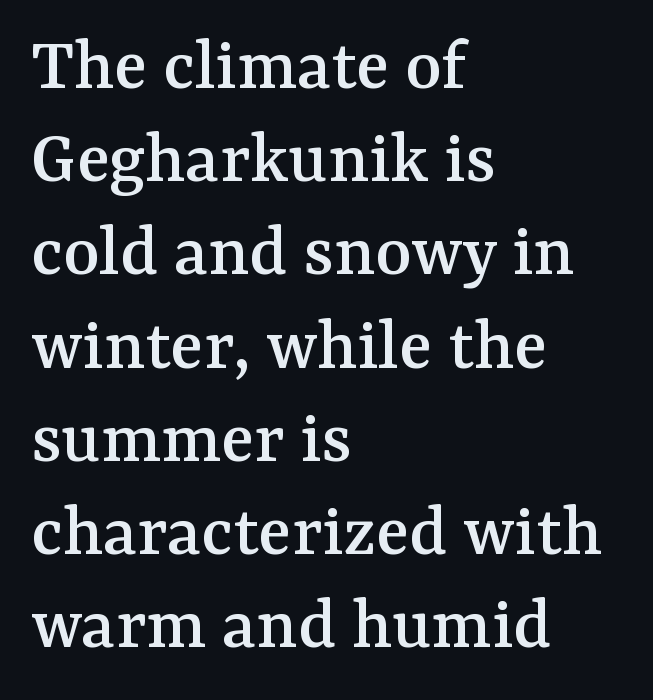
Q: Is the text italic (slanted)? A: No, it is upright.
Q: Is the typeface a serif or a sans-serif typeface? A: Serif.
Q: Is the text underlined? A: No.
Q: How is the paragraph aligned? A: Left-aligned.
Q: Is the spacing between letters normal or unusually wide? A: Normal.
Q: Width (condensed, normal, or wide)? A: Normal.
Q: Stroke contrast? A: Medium.
Q: x-height? A: Medium.
Q: Monospaced? A: No.
